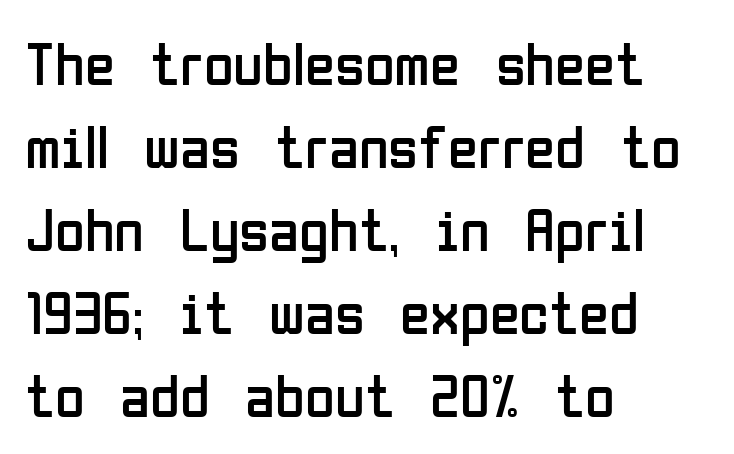
Words appear dense and cohesive because spacing is normal. Plain, unruled lines of type. Typeset ragged right — the left edge is the straight one. Posture: straight, roman, zero tilt. The face used here is a sans, in the tradition of grotesques and geometrics.
